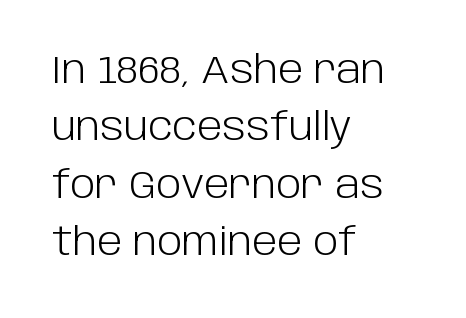
The image shows 38 px light sans-serif type, upright; set left-aligned, normal line spacing (1.51x), normal letter spacing, not underlined; low stroke contrast and a large x-height.
